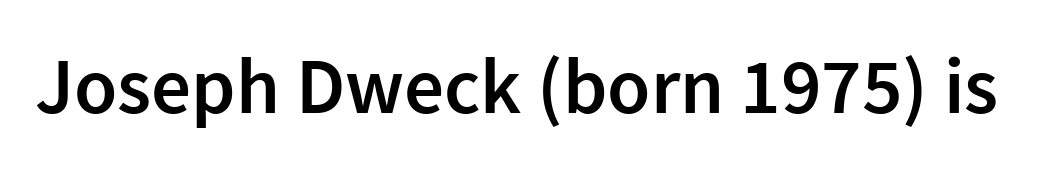
{"serif": "no", "italic": "no", "bold": "semi", "weight": "semibold", "width": "normal", "stroke_contrast": "low", "x_height": "medium", "monospaced": "no", "underline": "no", "letter_spacing": "normal", "letter_spacing_em": 0.0, "glyph_px": 79}
